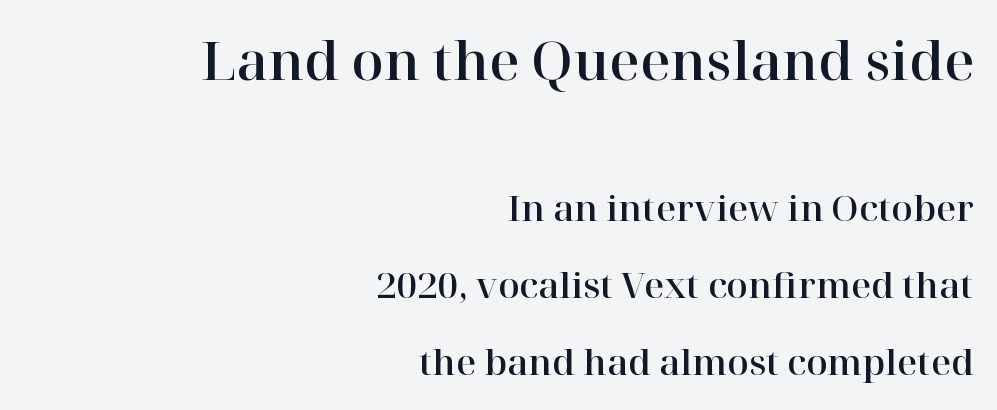
Q: Is the text italic (slanted)? A: No, it is upright.
Q: Is the typeface a serif or a sans-serif typeface? A: Serif.
Q: Is the text underlined? A: No.
Q: How is the paragraph aligned? A: Right-aligned.
Q: Is the spacing between letters normal or unusually wide? A: Normal.
Q: Is the spacing between lines tight, normal or loose? A: Loose.
Q: Which block of text is set in a larger size, the first (top) or the second (bottom)? A: The first (top) one.
Q: Width (condensed, normal, or wide)? A: Normal.
Q: Stroke contrast? A: High.
Q: x-height? A: Medium.
Q: Monospaced? A: No.
